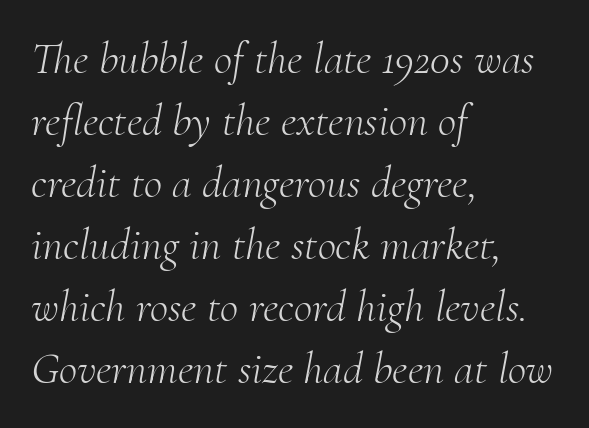
The image shows 45 px light serif type, italic (leaning right); set left-aligned, normal line spacing (1.38x), normal letter spacing, not underlined; medium stroke contrast and a small x-height.
